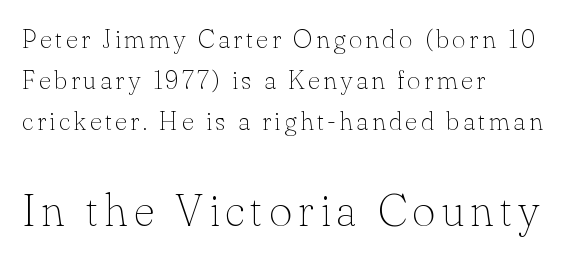
The face used here appears at its bigger size in the lower chunk. Character widths vary here, with narrow letters taking less room than wide ones. Regarding leading, the lines here are spaced in the standard way. The typeface has the unassuming heft of standard copy or less. Ascenders rise straight up at ninety degrees.
